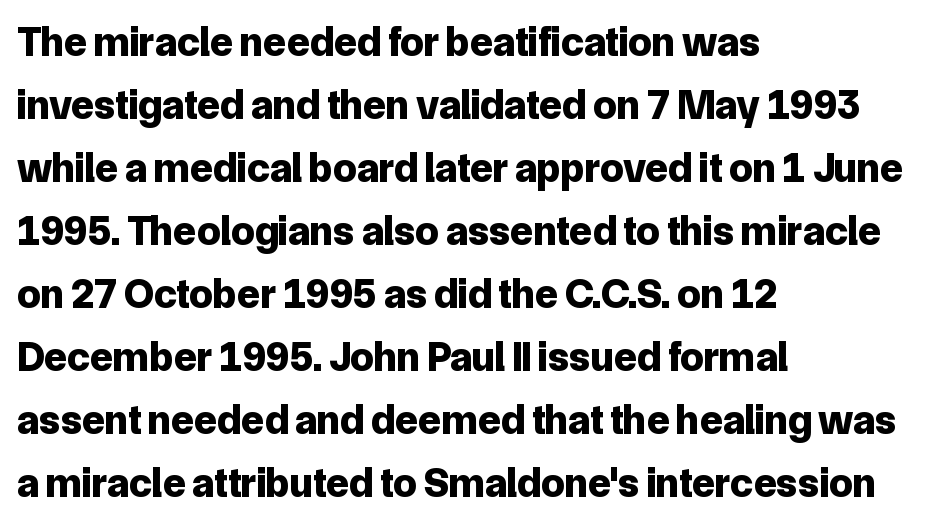
{"serif": "no", "italic": "no", "bold": "yes", "weight": "bold", "width": "normal", "stroke_contrast": "low", "x_height": "medium", "monospaced": "no", "underline": "no", "align": "left", "line_spacing": "normal", "line_spacing_ratio": 1.5, "letter_spacing": "normal", "letter_spacing_em": 0.0, "glyph_px": 42}
